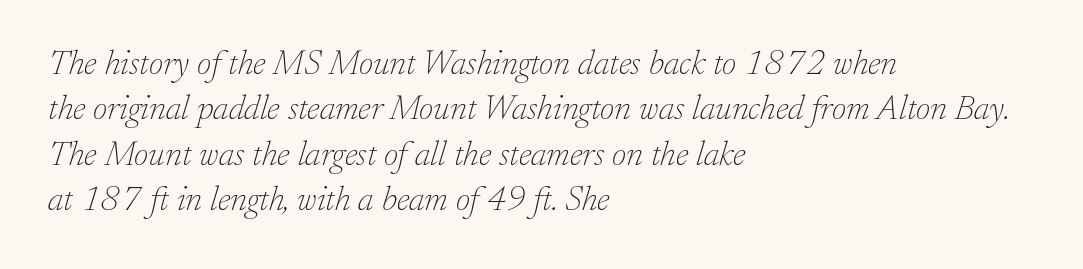
{"serif": "yes", "italic": "yes", "lean": "right", "slant_degrees": 17, "bold": "no", "weight": "thin", "width": "normal", "stroke_contrast": "low", "x_height": "small", "monospaced": "no", "underline": "no", "align": "left", "line_spacing": "normal", "line_spacing_ratio": 1.3, "letter_spacing": "normal", "letter_spacing_em": 0.0, "glyph_px": 35}
